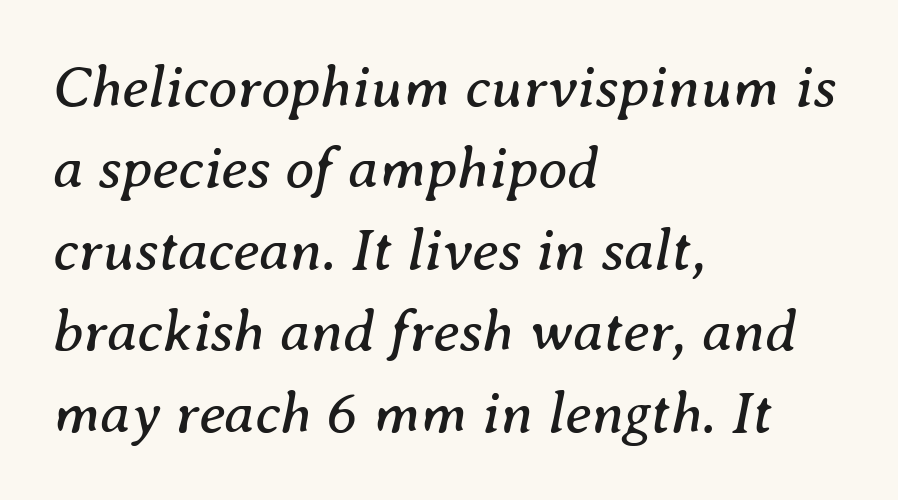
Each letter's strokes conclude with small projecting serifs. Teacher's note: observe the even left margin — that is flush-left alignment. Tracking here is standard; glyphs follow each other at the usual distance. Check under the words: just untouched page. Interline gaps are of average width in this sample. Do the characters align in a grid? No, the font is proportional.
